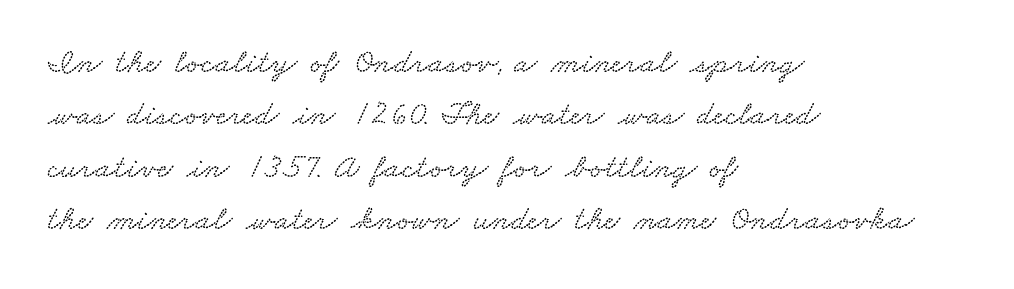
A typesetter would call this proportional, since set widths differ per character. A bare baseline throughout the passage. These lines sit exactly where default settings would place them. Characters follow at the spacing the type designer built in.
